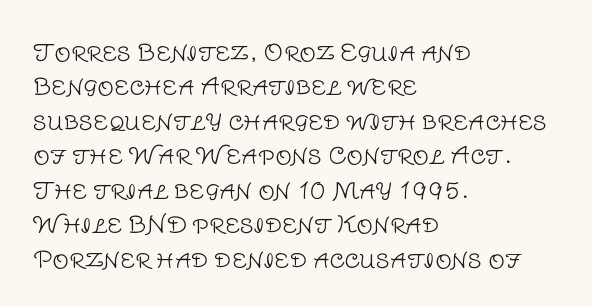
Q: Is the text bold? A: No.
Q: Is the text italic (slanted)? A: Yes.
Q: Is the text underlined? A: No.
Q: How is the paragraph aligned? A: Left-aligned.
Q: Is the spacing between letters normal or unusually wide? A: Normal.
Q: Is the spacing between lines tight, normal or loose? A: Normal.
